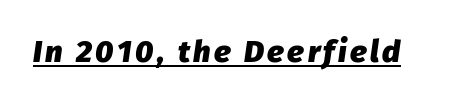
{"italic": "yes", "lean": "right", "slant_degrees": 8, "bold": "yes", "weight": "heavy", "width": "normal", "stroke_contrast": "low", "x_height": "medium", "monospaced": "no", "underline": "yes", "glyph_px": 31}
